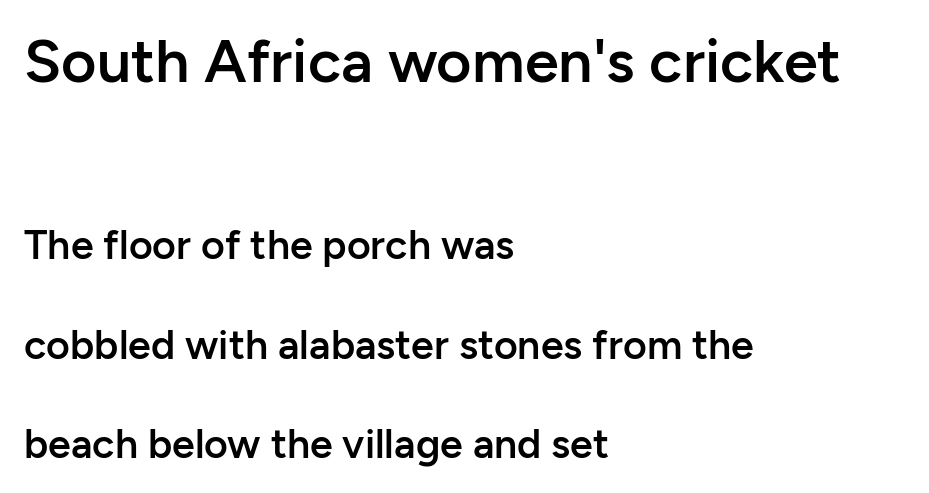
{"serif": "no", "italic": "no", "bold": "semi", "weight": "semibold", "width": "normal", "stroke_contrast": "low", "x_height": "medium", "monospaced": "no", "underline": "no", "align": "left", "line_spacing": "loose", "line_spacing_ratio": 2.42, "letter_spacing": "normal", "letter_spacing_em": 0.0, "larger_block": "first", "size_ratio": 1.49, "glyph_px": 61}
